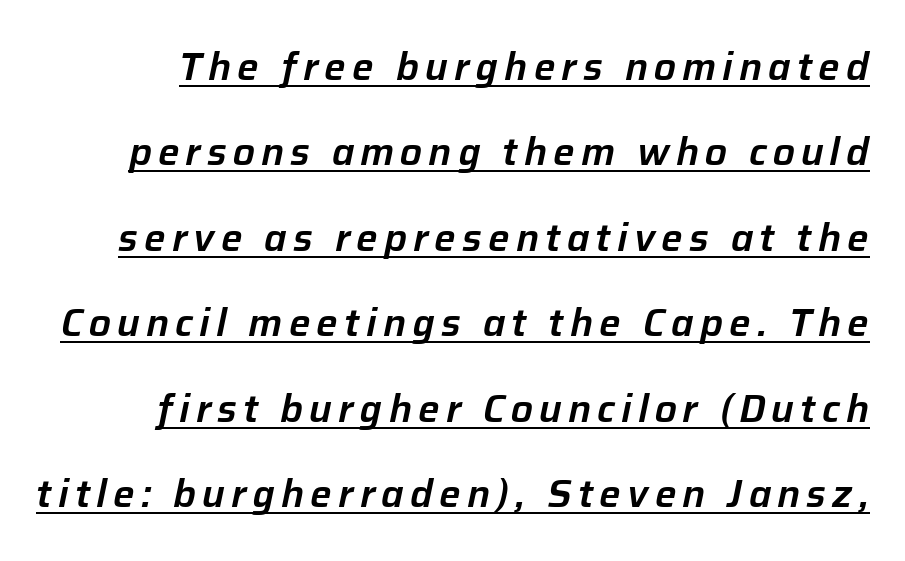
Would a proofreader flag this as italicized? Yes. The rendering uses natural spacing where letterforms have individual widths. Like a heading marked for emphasis, these lines bear an underscore. One glance says open: line gaps are wider than usual.
